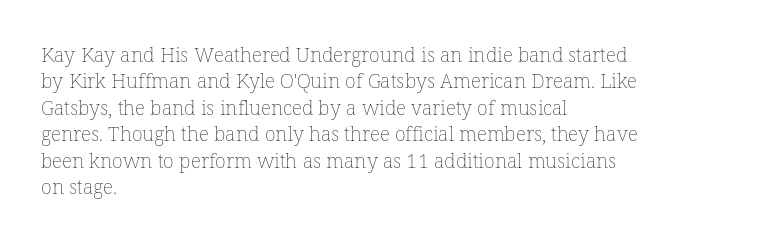
{"italic": "no", "bold": "no", "underline": "no", "align": "left", "line_spacing": "normal", "line_spacing_ratio": 1.32, "letter_spacing": "normal", "letter_spacing_em": 0.0, "glyph_px": 20}
